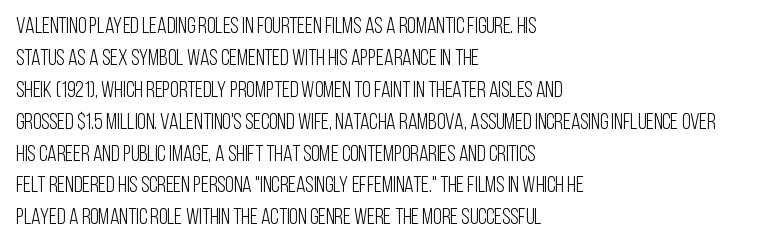
{"italic": "no", "bold": "no", "underline": "no", "align": "left", "line_spacing": "normal", "line_spacing_ratio": 1.45, "letter_spacing": "normal", "letter_spacing_em": 0.0, "glyph_px": 22}
